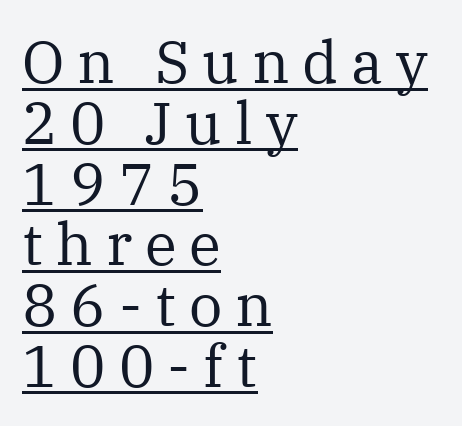
The image shows 59 px regular-weight serif type, upright; set left-aligned, tight line spacing (1.03x), unusually wide letter spacing (+0.22 em), underlined; medium stroke contrast and a medium x-height.
